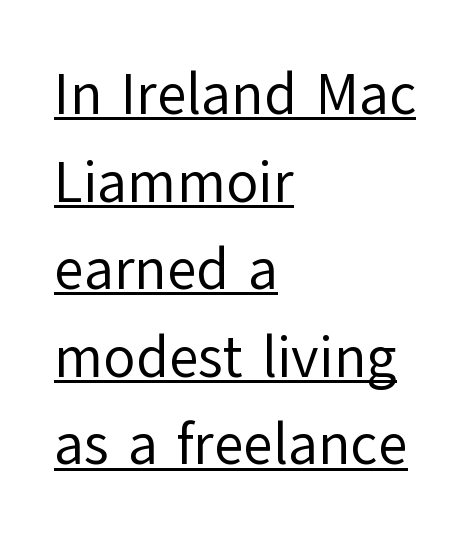
Q: Is the text bold? A: No.
Q: Is the text italic (slanted)? A: No, it is upright.
Q: Is the typeface a serif or a sans-serif typeface? A: Sans-serif.
Q: Is the text underlined? A: Yes.
Q: How is the paragraph aligned? A: Left-aligned.
Q: Is the spacing between letters normal or unusually wide? A: Normal.
Q: Is the spacing between lines tight, normal or loose? A: Normal.
Q: Width (condensed, normal, or wide)? A: Normal.
Q: Stroke contrast? A: Low.
Q: x-height? A: Medium.
Q: Monospaced? A: No.
